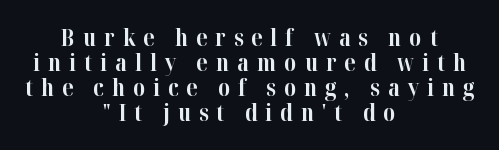
{"italic": "no", "bold": "yes", "underline": "no", "align": "center", "line_spacing": "tight", "line_spacing_ratio": 1.09, "letter_spacing": "wide", "letter_spacing_em": 0.34, "glyph_px": 23}
